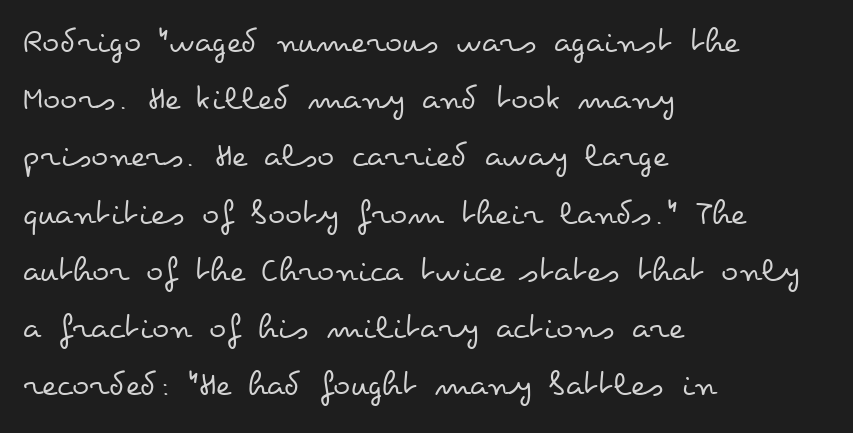
{"italic": "no", "bold": "no", "weight": "regular", "width": "wide", "stroke_contrast": "low", "x_height": "small", "monospaced": "no", "underline": "no", "align": "left", "line_spacing": "normal", "line_spacing_ratio": 1.59, "letter_spacing": "normal", "letter_spacing_em": 0.0, "glyph_px": 36}
